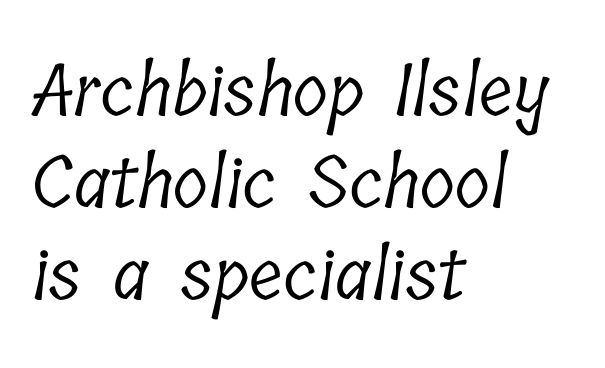
Q: Is the text bold? A: No.
Q: Is the typeface a serif or a sans-serif typeface? A: Serif.
Q: Is the text underlined? A: No.
Q: How is the paragraph aligned? A: Left-aligned.
Q: Is the spacing between letters normal or unusually wide? A: Normal.
Q: Is the spacing between lines tight, normal or loose? A: Normal.
Q: Width (condensed, normal, or wide)? A: Condensed.
Q: Stroke contrast? A: Low.
Q: x-height? A: Medium.
Q: Monospaced? A: No.
